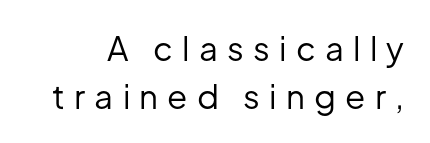
Q: Is the text bold? A: No.
Q: Is the text italic (slanted)? A: No, it is upright.
Q: Is the typeface a serif or a sans-serif typeface? A: Sans-serif.
Q: Is the text underlined? A: No.
Q: Is the spacing between letters normal or unusually wide? A: Unusually wide.
Q: Is the spacing between lines tight, normal or loose? A: Normal.
Q: Width (condensed, normal, or wide)? A: Normal.
Q: Stroke contrast? A: Low.
Q: x-height? A: Medium.
Q: Monospaced? A: No.
